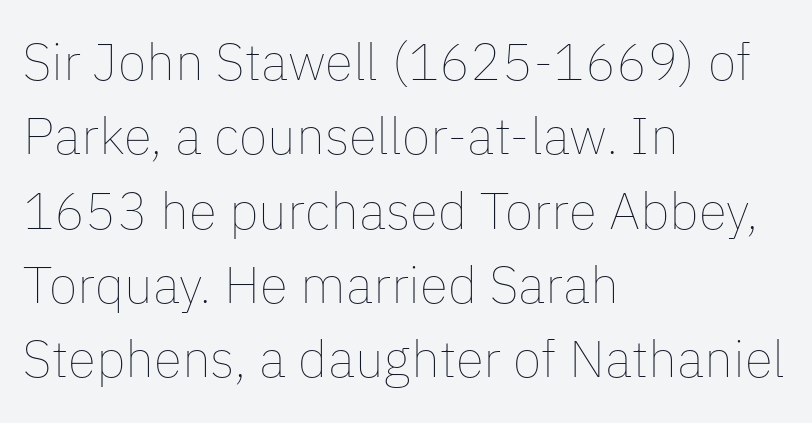
Q: Is the text bold? A: No.
Q: Is the text italic (slanted)? A: No, it is upright.
Q: Is the text underlined? A: No.
Q: How is the paragraph aligned? A: Left-aligned.
Q: Is the spacing between letters normal or unusually wide? A: Normal.
Q: Is the spacing between lines tight, normal or loose? A: Normal.
Q: Width (condensed, normal, or wide)? A: Normal.
Q: Stroke contrast? A: Low.
Q: x-height? A: Medium.
Q: Monospaced? A: No.
